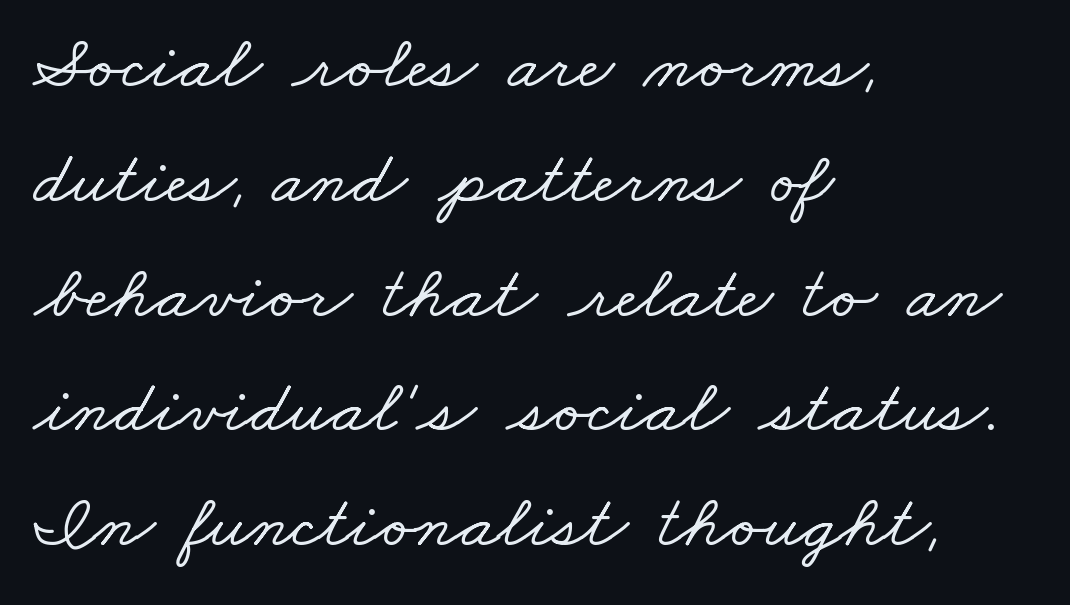
{"serif": "yes", "width": "wide", "stroke_contrast": "low", "x_height": "small", "monospaced": "no", "underline": "no", "align": "left", "line_spacing": "normal", "line_spacing_ratio": 1.51, "letter_spacing": "normal", "letter_spacing_em": 0.0, "glyph_px": 76}
